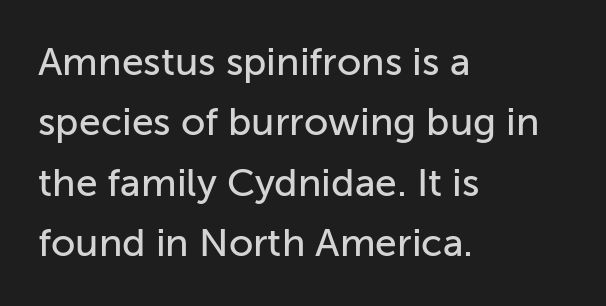
Q: Is the text italic (slanted)? A: No, it is upright.
Q: Is the typeface a serif or a sans-serif typeface? A: Sans-serif.
Q: Is the text underlined? A: No.
Q: How is the paragraph aligned? A: Left-aligned.
Q: Is the spacing between letters normal or unusually wide? A: Normal.
Q: Is the spacing between lines tight, normal or loose? A: Normal.
Q: Width (condensed, normal, or wide)? A: Normal.
Q: Stroke contrast? A: Low.
Q: x-height? A: Medium.
Q: Monospaced? A: No.
